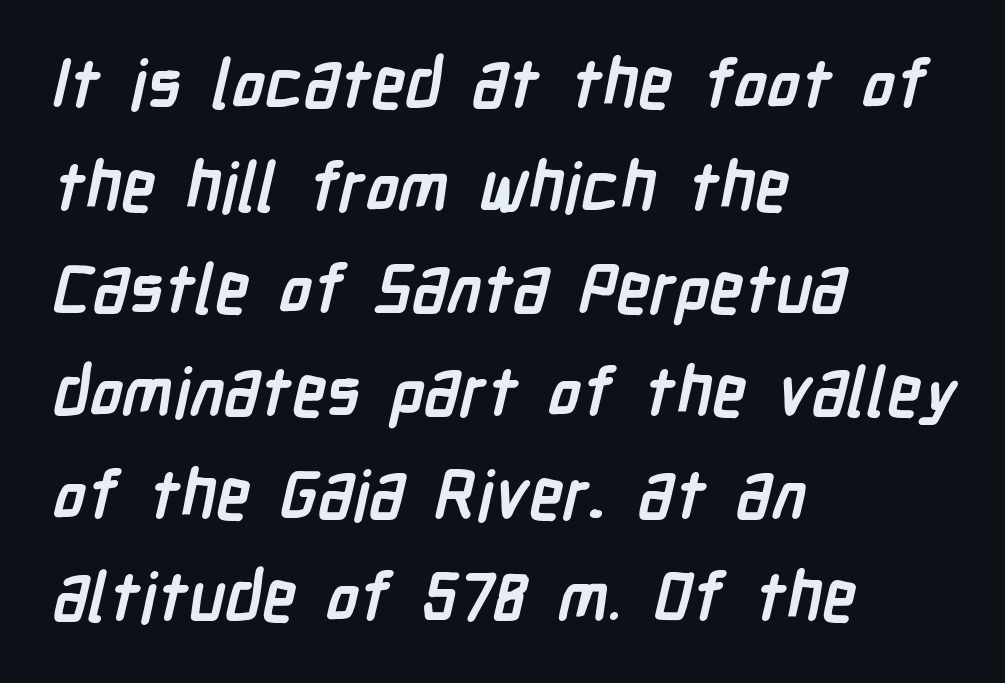
{"serif": "no", "bold": "yes", "weight": "semibold", "width": "condensed", "stroke_contrast": "low", "x_height": "medium", "monospaced": "no", "underline": "no", "align": "left", "line_spacing": "normal", "line_spacing_ratio": 1.51, "letter_spacing": "normal", "letter_spacing_em": 0.0, "glyph_px": 68}
